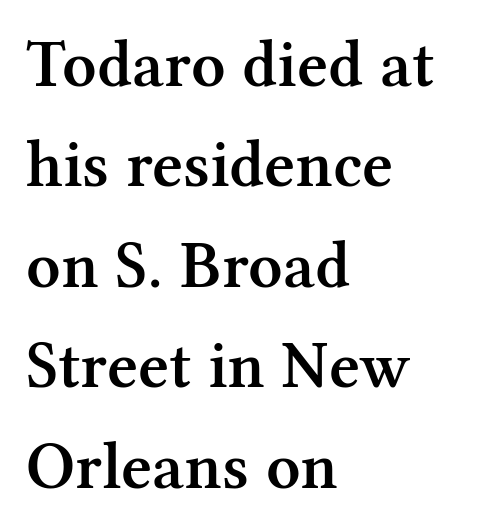
{"serif": "yes", "italic": "no", "bold": "semi", "weight": "semibold", "width": "normal", "stroke_contrast": "medium", "x_height": "medium", "monospaced": "no", "underline": "no", "align": "left", "line_spacing": "normal", "line_spacing_ratio": 1.5, "letter_spacing": "normal", "letter_spacing_em": 0.0, "glyph_px": 67}
